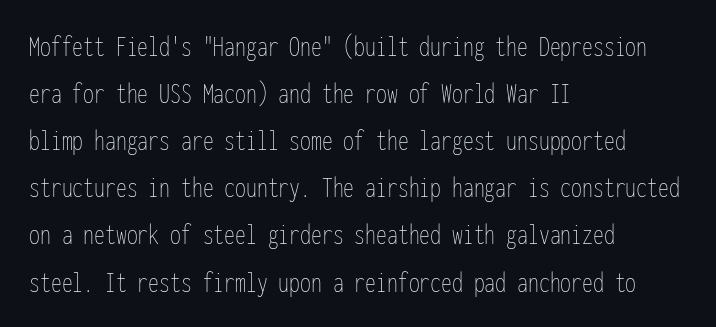
Q: Is the text bold? A: No.
Q: Is the text italic (slanted)? A: No, it is upright.
Q: Is the text underlined? A: No.
Q: How is the paragraph aligned? A: Left-aligned.
Q: Is the spacing between letters normal or unusually wide? A: Normal.
Q: Is the spacing between lines tight, normal or loose? A: Normal.
Q: Width (condensed, normal, or wide)? A: Condensed.
Q: Stroke contrast? A: Low.
Q: x-height? A: Medium.
Q: Monospaced? A: Yes.
